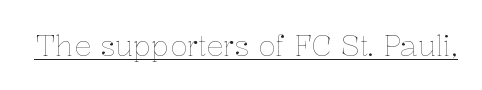
Q: Is the text bold? A: No.
Q: Is the text italic (slanted)? A: No, it is upright.
Q: Is the text underlined? A: Yes.
Q: Is the spacing between letters normal or unusually wide? A: Normal.
Q: Width (condensed, normal, or wide)? A: Normal.
Q: Stroke contrast? A: Low.
Q: x-height? A: Medium.
Q: Monospaced? A: No.
